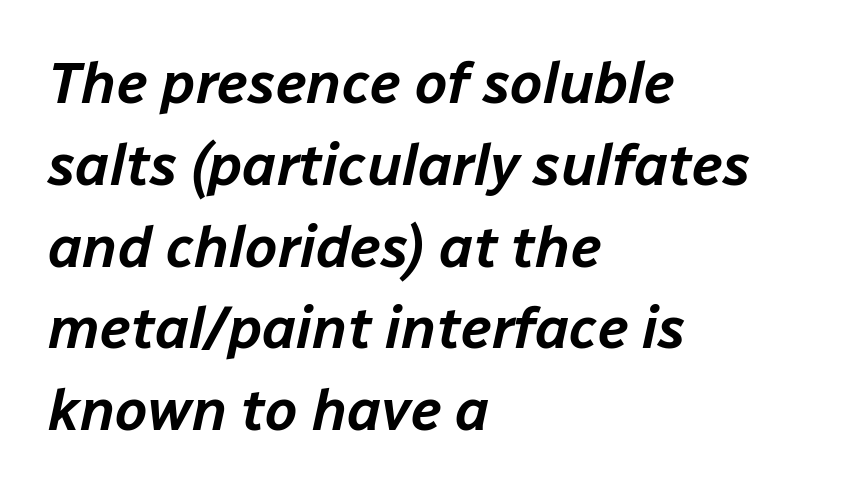
{"italic": "yes", "lean": "right", "slant_degrees": 12, "width": "normal", "stroke_contrast": "low", "x_height": "medium", "monospaced": "no", "underline": "no", "align": "left", "line_spacing": "normal", "line_spacing_ratio": 1.41, "letter_spacing": "normal", "letter_spacing_em": 0.0, "glyph_px": 58}
